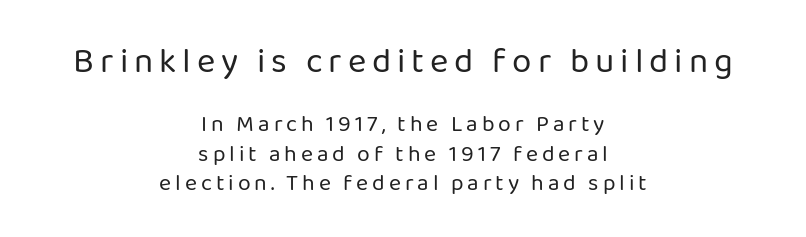
No chunkiness to these letters — they're not bold. Large over small — that's the arrangement of the two blocks here. Is this a sans? Yes — the strokes have no serifs. Short and long lines alike share a common midpoint.
